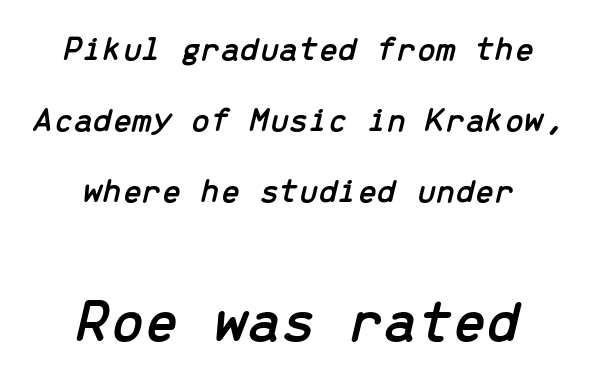
The typesetter chose a symmetrical, centered arrangement here. Which of the two is more prominent by size? The second, at the bottom. Descenders hang freely into open space. Leading: increased. Between one letter and the next there's only the usual sliver of space. The letters march in equal steps, a hallmark of fixed-pitch type.
